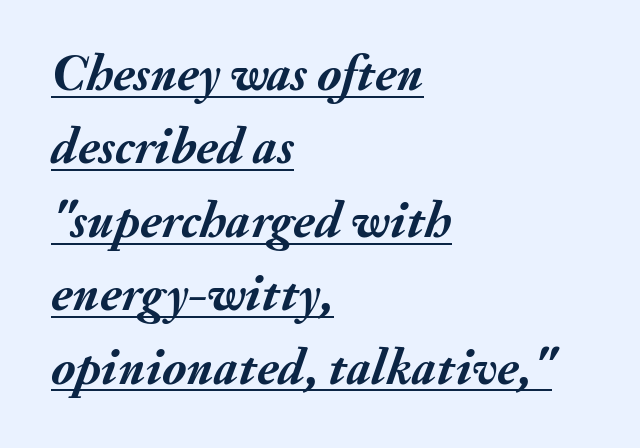
Q: Is the text bold? A: Yes.
Q: Is the text italic (slanted)? A: Yes, it leans right by about 20 degrees.
Q: Is the text underlined? A: Yes.
Q: How is the paragraph aligned? A: Left-aligned.
Q: Is the spacing between letters normal or unusually wide? A: Normal.
Q: Is the spacing between lines tight, normal or loose? A: Normal.
Q: Width (condensed, normal, or wide)? A: Normal.
Q: Stroke contrast? A: Medium.
Q: x-height? A: Small.
Q: Monospaced? A: No.
